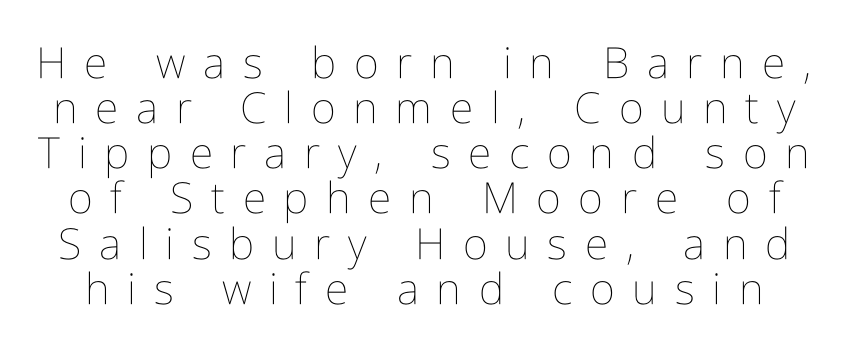
Q: Is the text bold? A: No.
Q: Is the text italic (slanted)? A: No, it is upright.
Q: Is the text underlined? A: No.
Q: Is the spacing between letters normal or unusually wide? A: Unusually wide.
Q: Is the spacing between lines tight, normal or loose? A: Tight.
Q: Width (condensed, normal, or wide)? A: Condensed.
Q: Stroke contrast? A: Low.
Q: x-height? A: Medium.
Q: Monospaced? A: No.
